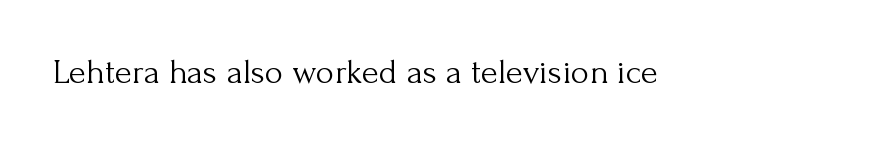
Q: Is the text bold? A: No.
Q: Is the text italic (slanted)? A: No, it is upright.
Q: Is the typeface a serif or a sans-serif typeface? A: Serif.
Q: Is the text underlined? A: No.
Q: Is the spacing between letters normal or unusually wide? A: Normal.
Q: Width (condensed, normal, or wide)? A: Normal.
Q: Stroke contrast? A: Medium.
Q: x-height? A: Small.
Q: Monospaced? A: No.
